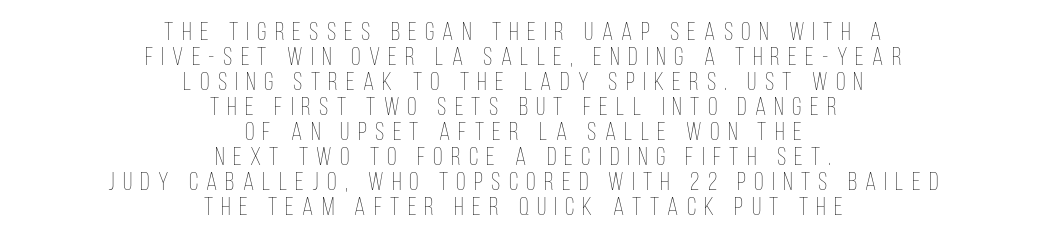
{"italic": "no", "bold": "no", "underline": "no", "align": "center", "line_spacing": "tight", "line_spacing_ratio": 1.0, "letter_spacing": "wide", "letter_spacing_em": 0.33, "glyph_px": 25}
